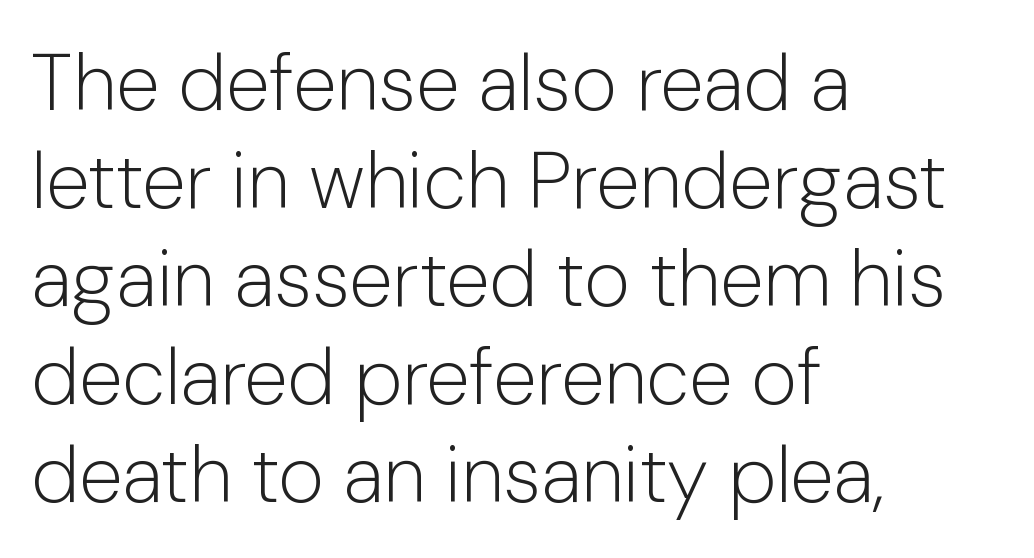
{"serif": "no", "italic": "no", "bold": "no", "weight": "light", "width": "normal", "stroke_contrast": "low", "x_height": "medium", "monospaced": "no", "underline": "no", "align": "left", "line_spacing_ratio": 1.24, "letter_spacing": "normal", "letter_spacing_em": 0.0, "glyph_px": 79}
